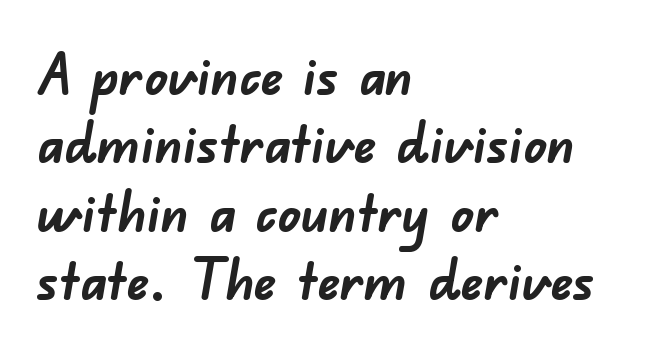
Q: Is the text bold? A: Yes.
Q: Is the typeface a serif or a sans-serif typeface? A: Sans-serif.
Q: Is the text underlined? A: No.
Q: How is the paragraph aligned? A: Left-aligned.
Q: Is the spacing between letters normal or unusually wide? A: Normal.
Q: Width (condensed, normal, or wide)? A: Normal.
Q: Stroke contrast? A: Low.
Q: x-height? A: Small.
Q: Monospaced? A: No.
